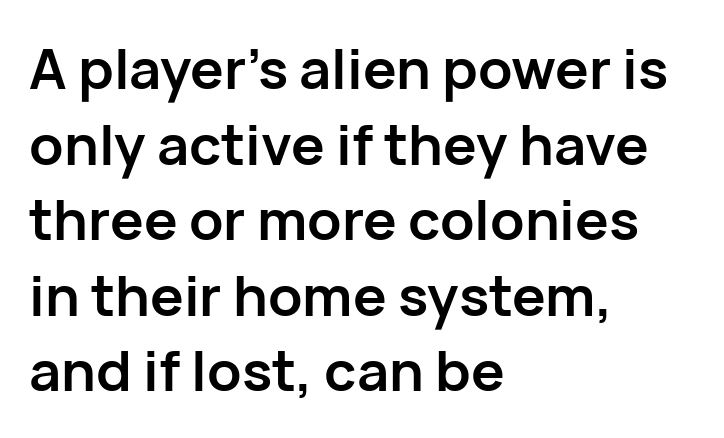
The image shows 56 px semibold sans-serif type, upright; set left-aligned, normal line spacing (1.35x), normal letter spacing, not underlined; low stroke contrast and a medium x-height.
